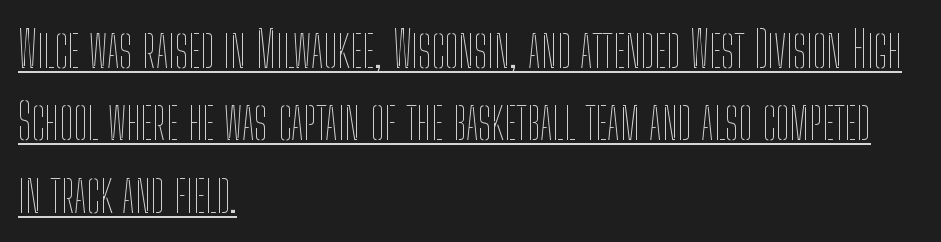
Q: Is the text bold? A: No.
Q: Is the text italic (slanted)? A: No, it is upright.
Q: Is the text underlined? A: Yes.
Q: How is the paragraph aligned? A: Left-aligned.
Q: Is the spacing between letters normal or unusually wide? A: Normal.
Q: Is the spacing between lines tight, normal or loose? A: Normal.
Q: Width (condensed, normal, or wide)? A: Condensed.
Q: Stroke contrast? A: Low.
Q: x-height? A: Medium.
Q: Monospaced? A: No.
